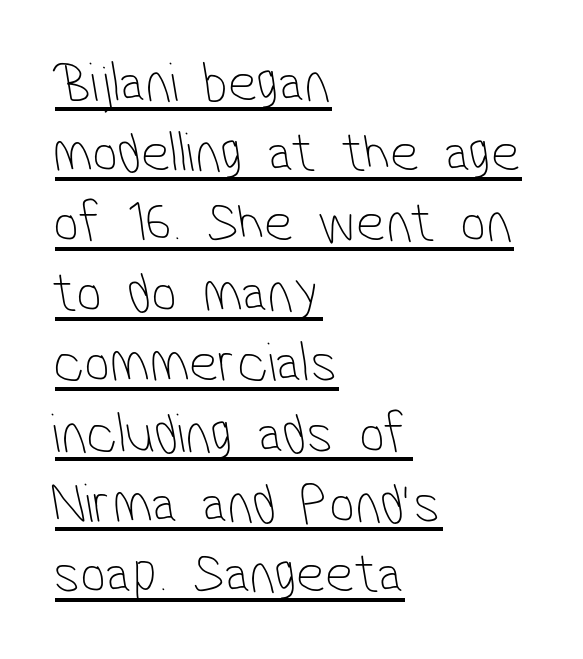
Q: Is the text bold? A: No.
Q: Is the typeface a serif or a sans-serif typeface? A: Sans-serif.
Q: Is the text underlined? A: Yes.
Q: How is the paragraph aligned? A: Left-aligned.
Q: Is the spacing between letters normal or unusually wide? A: Normal.
Q: Width (condensed, normal, or wide)? A: Condensed.
Q: Stroke contrast? A: Low.
Q: x-height? A: Medium.
Q: Monospaced? A: No.
